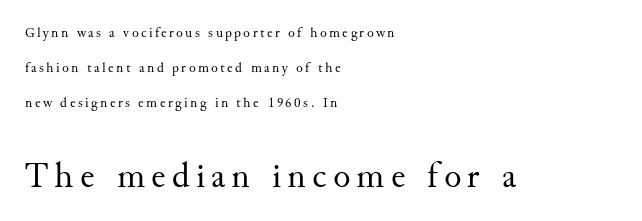
The image shows 36 px regular-weight serif type, upright; set left-aligned, loose line spacing (2.49x), not underlined; the second (bottom) block is 2.57x larger; medium stroke contrast and a small x-height.
